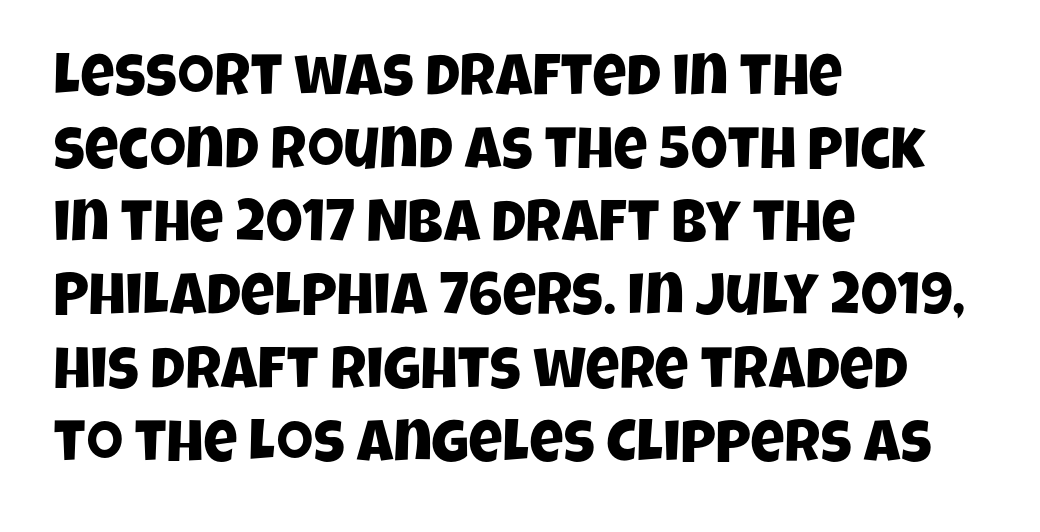
Q: Is the typeface a serif or a sans-serif typeface? A: Sans-serif.
Q: Is the text underlined? A: No.
Q: How is the paragraph aligned? A: Left-aligned.
Q: Is the spacing between letters normal or unusually wide? A: Normal.
Q: Width (condensed, normal, or wide)? A: Condensed.
Q: Stroke contrast? A: Low.
Q: x-height? A: Large.
Q: Monospaced? A: No.
